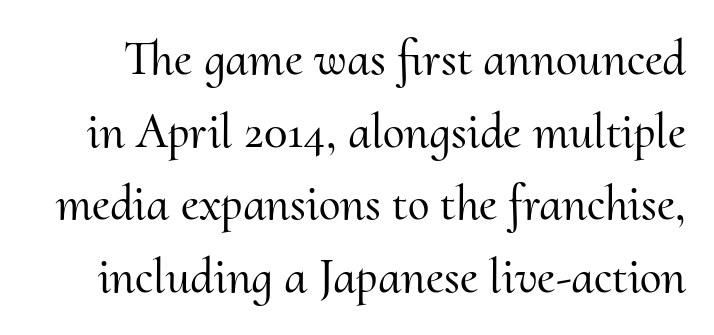
The image shows 49 px serif type, upright; set normal line spacing (1.48x), normal letter spacing, not underlined; medium stroke contrast and a small x-height.
